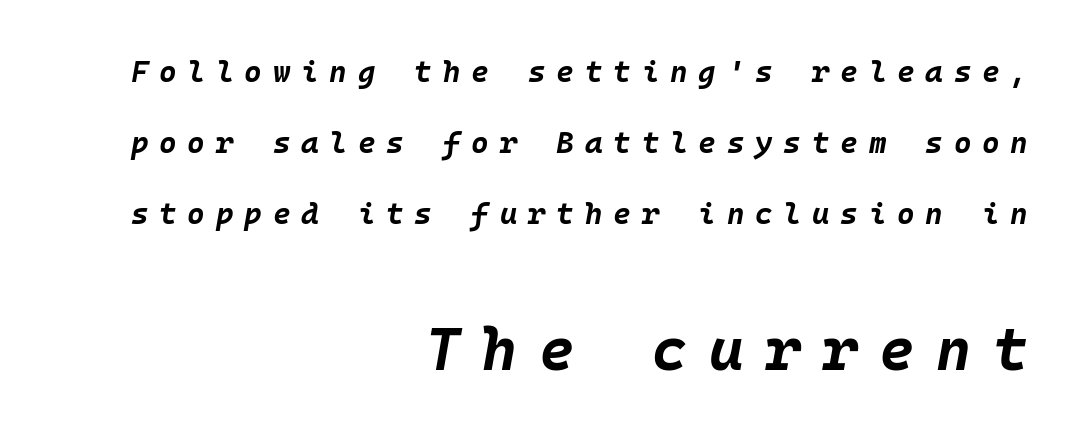
{"italic": "yes", "lean": "right", "slant_degrees": 10, "bold": "yes", "weight": "bold", "width": "normal", "stroke_contrast": "low", "x_height": "large", "monospaced": "yes", "underline": "no", "align": "right", "line_spacing": "loose", "line_spacing_ratio": 2.36, "letter_spacing": "wide", "letter_spacing_em": 0.36, "larger_block": "second", "size_ratio": 2.0, "glyph_px": 60}
